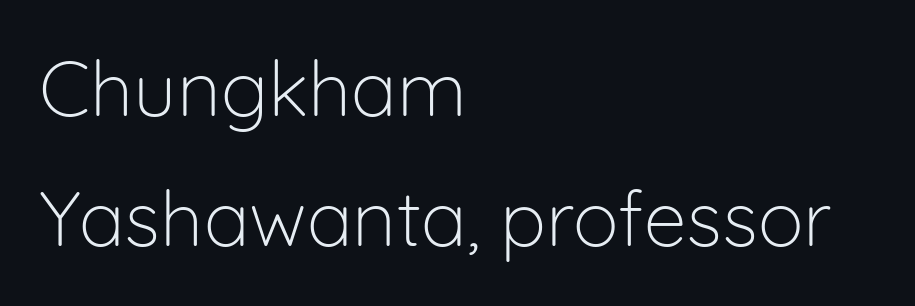
Spacing between characters is what you'd get straight out of the box. These lines are rendered in a variable-pitch font. Is the block centered? No — it sits flush against the left margin. Posture: vertical.
